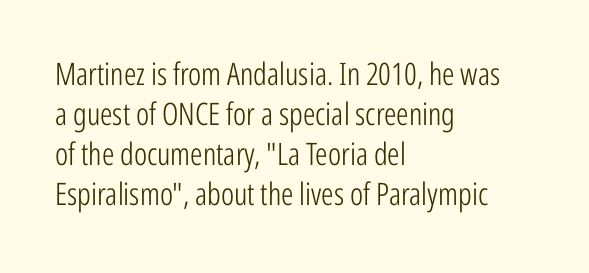
The setting favours the left margin, as ordinary paragraphs usually do. The typeface chosen for these lines omits serifs. Nobody touched the tracking dial on this one. No heavy texture on the line: the type isn't bold. Do the characters align in a grid? No, the font is proportional. Evenly set lines give the paragraph a standard silhouette.
